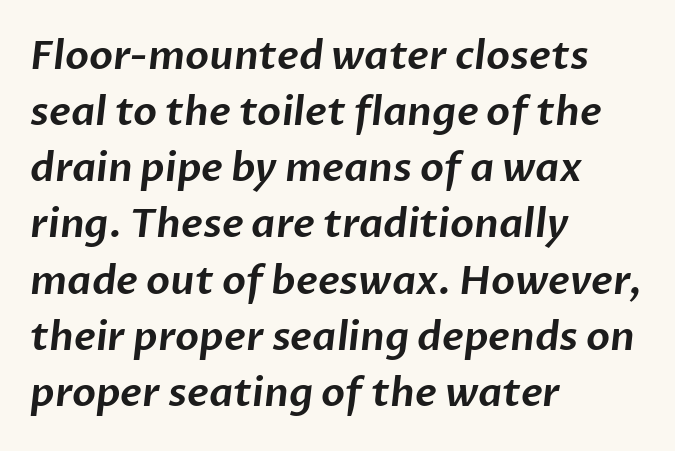
The image shows 39 px sans-serif type; set left-aligned, normal line spacing (1.44x), normal letter spacing, not underlined; low stroke contrast and a medium x-height.
